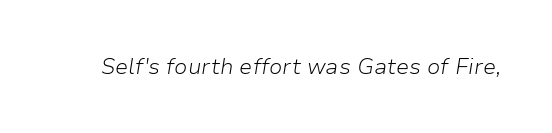
Unmarked baselines from the first word to the last. The font sits on the lighter half of the weight spectrum, regular included. Characters are canted at an angle relative to the baseline's perpendicular. Caption: standard tracking, unaltered.
